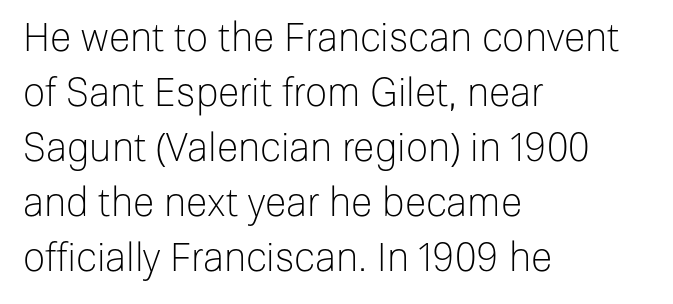
Q: Is the text bold? A: No.
Q: Is the text italic (slanted)? A: No, it is upright.
Q: Is the typeface a serif or a sans-serif typeface? A: Sans-serif.
Q: Is the text underlined? A: No.
Q: How is the paragraph aligned? A: Left-aligned.
Q: Is the spacing between letters normal or unusually wide? A: Normal.
Q: Is the spacing between lines tight, normal or loose? A: Normal.
Q: Width (condensed, normal, or wide)? A: Normal.
Q: Stroke contrast? A: Low.
Q: x-height? A: Medium.
Q: Monospaced? A: No.
